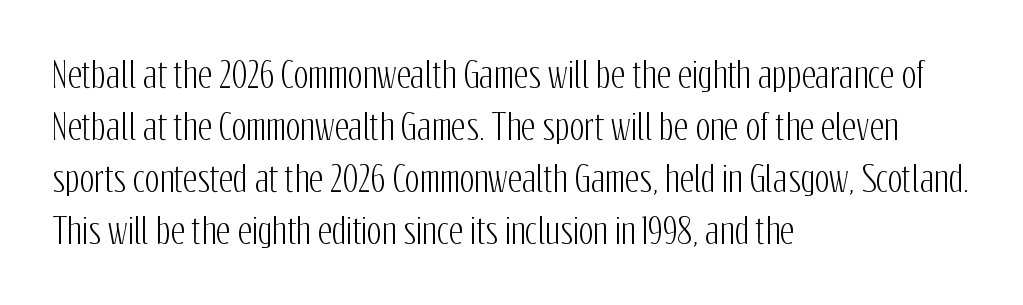
Classification — sans serif. These lines are rendered in a variable-pitch font. Leftover space on each line is placed entirely after the last word. The glyphs are unaccompanied by any horizontal stroke below them.
